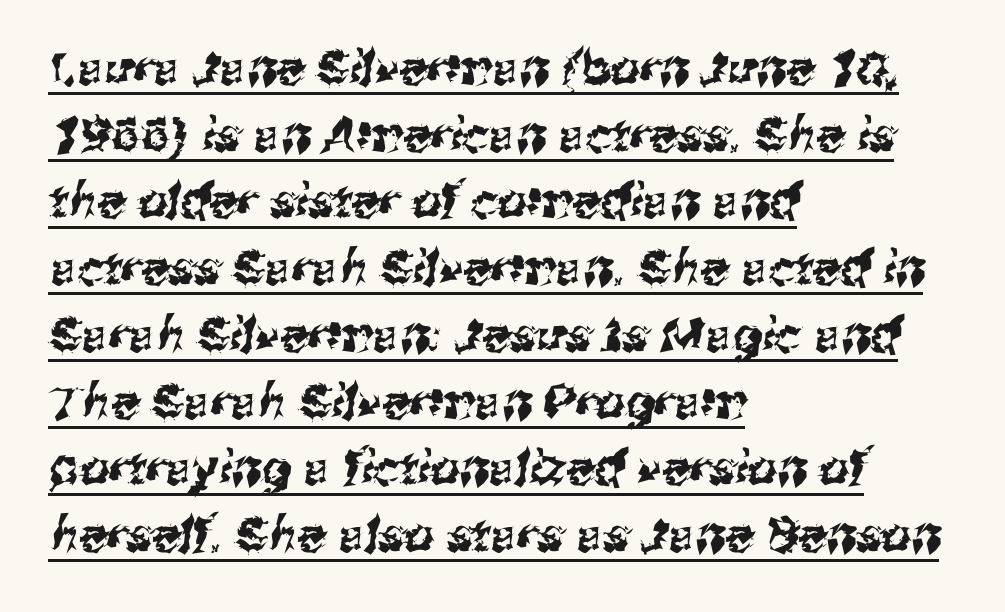
The image shows 47 px sans-serif type; set left-aligned, normal line spacing (1.42x), normal letter spacing, underlined; medium stroke contrast and a medium x-height.
